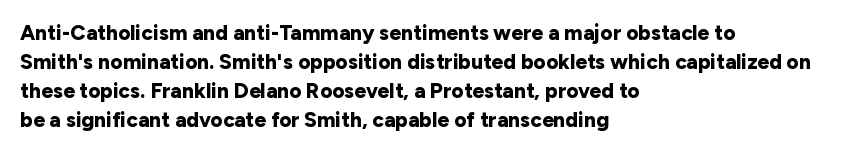
The image shows 21 px bold type, upright; set left-aligned, normal line spacing (1.38x), normal letter spacing, not underlined.
